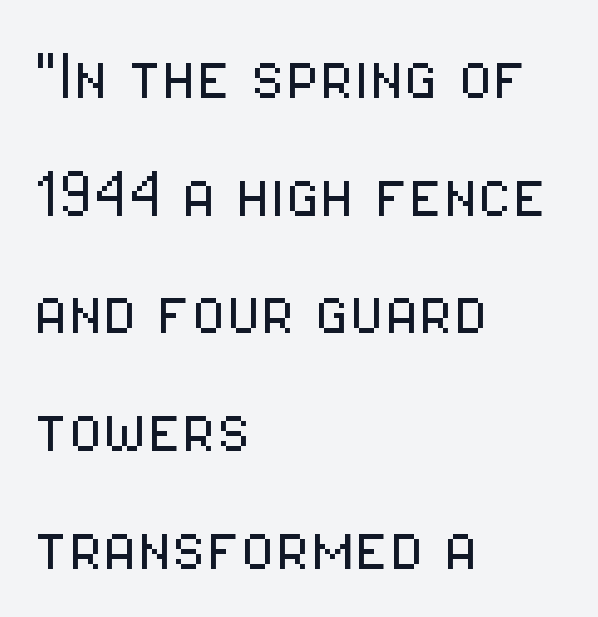
{"serif": "no", "italic": "no", "bold": "no", "weight": "light", "width": "condensed", "stroke_contrast": "low", "x_height": "medium", "monospaced": "no", "underline": "no", "align": "left", "line_spacing": "normal", "line_spacing_ratio": 1.49, "letter_spacing": "normal", "letter_spacing_em": 0.0, "glyph_px": 79}
